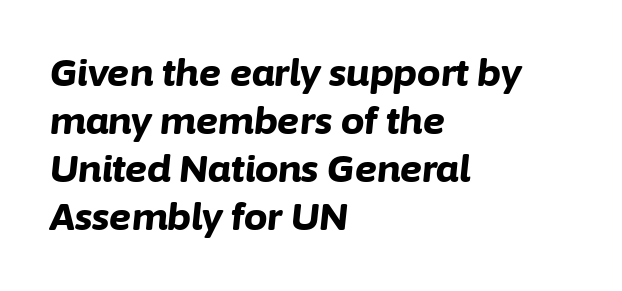
The image shows 37 px bold type, italic (leaning right); set left-aligned, normal line spacing (1.3x), normal letter spacing, not underlined; low stroke contrast and a medium x-height.
